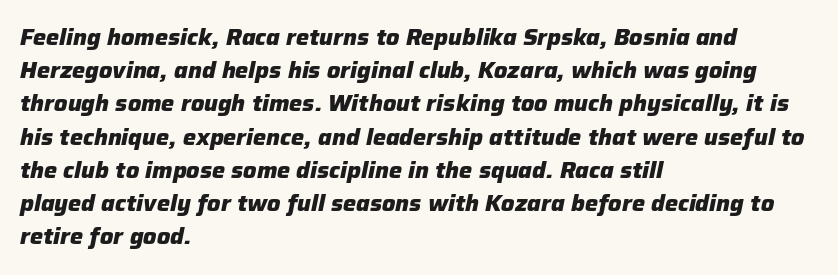
The tracking reads as untouched default to a designer's eye. Heavy-handed strokes throughout: this text is bold. These lines stack with their left ends in a neat column. Is the type slanted? Yes — the strokes lean at a clear angle. The gap between lines stays unmarked.
